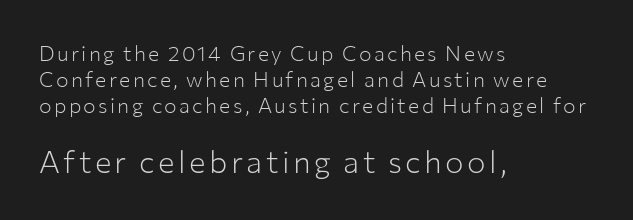
Q: Is the text bold? A: No.
Q: Is the text italic (slanted)? A: No, it is upright.
Q: Is the typeface a serif or a sans-serif typeface? A: Sans-serif.
Q: Is the text underlined? A: No.
Q: How is the paragraph aligned? A: Left-aligned.
Q: Which block of text is set in a larger size, the first (top) or the second (bottom)? A: The second (bottom) one.
Q: Width (condensed, normal, or wide)? A: Normal.
Q: Stroke contrast? A: Low.
Q: x-height? A: Medium.
Q: Monospaced? A: No.
